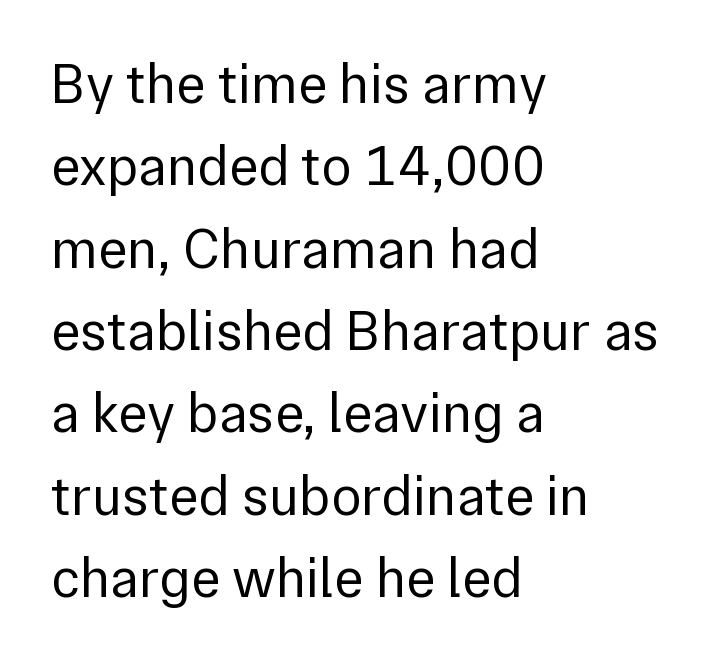
{"serif": "no", "italic": "no", "bold": "no", "weight": "regular", "width": "normal", "stroke_contrast": "low", "x_height": "medium", "monospaced": "no", "underline": "no", "align": "left", "line_spacing": "normal", "line_spacing_ratio": 1.47, "letter_spacing": "normal", "letter_spacing_em": 0.0, "glyph_px": 56}
